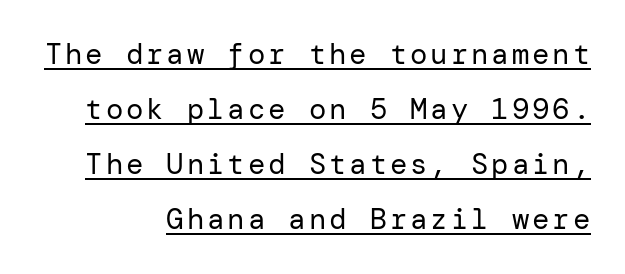
{"serif": "no", "italic": "no", "bold": "no", "weight": "regular", "width": "normal", "stroke_contrast": "low", "x_height": "medium", "underline": "yes", "line_spacing": "loose", "line_spacing_ratio": 1.9, "glyph_px": 29}
